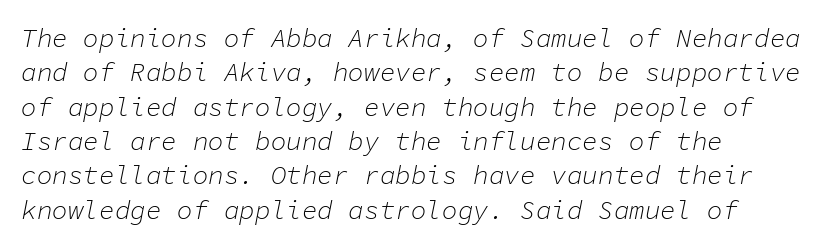
{"italic": "yes", "lean": "right", "slant_degrees": 11, "bold": "no", "underline": "no", "align": "left", "line_spacing": "normal", "line_spacing_ratio": 1.32, "letter_spacing": "normal", "letter_spacing_em": 0.0, "glyph_px": 26}
